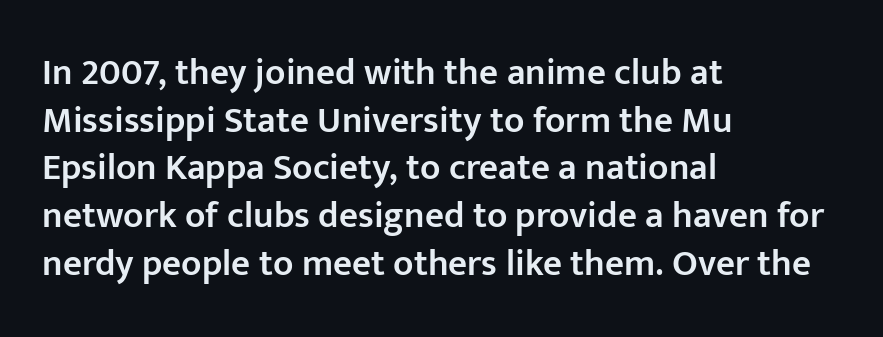
Q: Is the text bold? A: Semi-bold.
Q: Is the text italic (slanted)? A: No, it is upright.
Q: Is the typeface a serif or a sans-serif typeface? A: Sans-serif.
Q: Is the text underlined? A: No.
Q: How is the paragraph aligned? A: Left-aligned.
Q: Is the spacing between letters normal or unusually wide? A: Normal.
Q: Is the spacing between lines tight, normal or loose? A: Normal.
Q: Width (condensed, normal, or wide)? A: Normal.
Q: Stroke contrast? A: Low.
Q: x-height? A: Medium.
Q: Monospaced? A: No.
